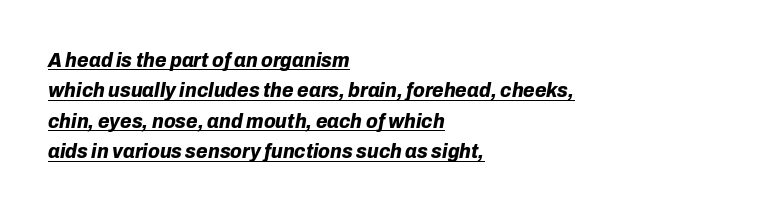
Q: Is the text bold? A: Yes.
Q: Is the text italic (slanted)? A: Yes, it leans right by about 10 degrees.
Q: Is the text underlined? A: Yes.
Q: How is the paragraph aligned? A: Left-aligned.
Q: Is the spacing between letters normal or unusually wide? A: Normal.
Q: Is the spacing between lines tight, normal or loose? A: Normal.
